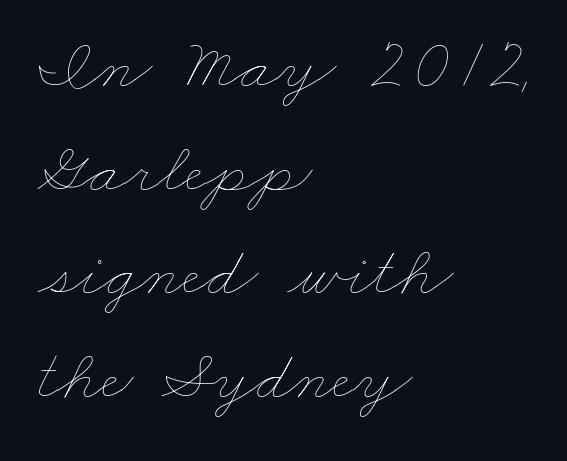
{"bold": "no", "weight": "thin", "width": "wide", "stroke_contrast": "low", "x_height": "small", "monospaced": "no", "underline": "no", "align": "left", "line_spacing": "normal", "line_spacing_ratio": 1.44, "letter_spacing": "normal", "letter_spacing_em": 0.0, "glyph_px": 72}
